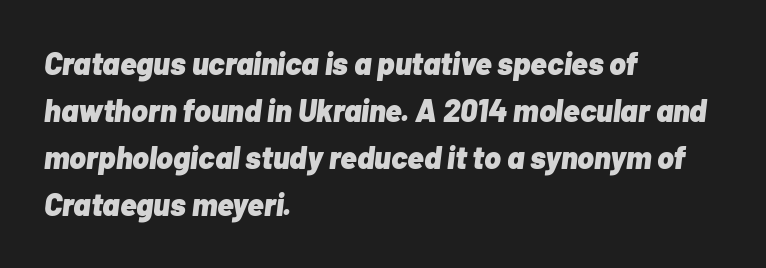
Q: Is the text bold? A: Yes.
Q: Is the text italic (slanted)? A: Yes, it leans right by about 7 degrees.
Q: Is the text underlined? A: No.
Q: How is the paragraph aligned? A: Left-aligned.
Q: Is the spacing between letters normal or unusually wide? A: Normal.
Q: Is the spacing between lines tight, normal or loose? A: Normal.
Q: Width (condensed, normal, or wide)? A: Normal.
Q: Stroke contrast? A: Low.
Q: x-height? A: Medium.
Q: Monospaced? A: No.
